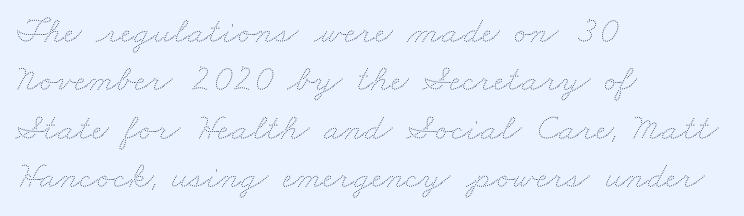
Q: Is the text bold? A: No.
Q: Is the text underlined? A: No.
Q: How is the paragraph aligned? A: Left-aligned.
Q: Is the spacing between letters normal or unusually wide? A: Normal.
Q: Is the spacing between lines tight, normal or loose? A: Normal.
Q: Width (condensed, normal, or wide)? A: Wide.
Q: Stroke contrast? A: Medium.
Q: x-height? A: Small.
Q: Monospaced? A: No.
